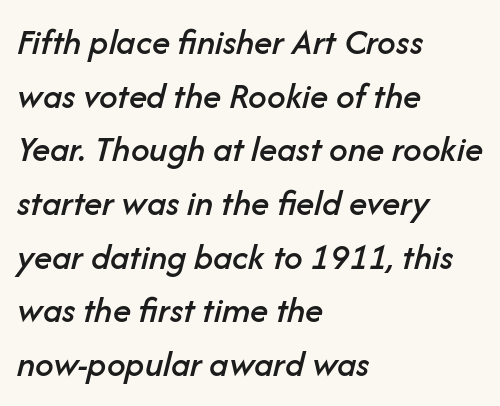
The font's italic variant was chosen for this text. Think of a printed novel: that variable character pitch is what you see here. The letterforms sit shoulder to shoulder at normal distance. Bare-footed words on every line.
